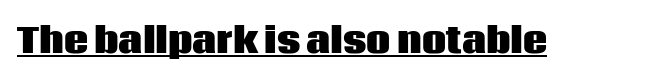
The passage shown is emphatically bold. Unlike italic type, these characters show no tilt at all. Each line of the rendering has a horizontal stroke beneath the glyphs. Examine the stroke ends and you'll find no serifs. You could not count columns in this text — the font is proportionally spaced. Spacing between characters is what you'd get straight out of the box.
